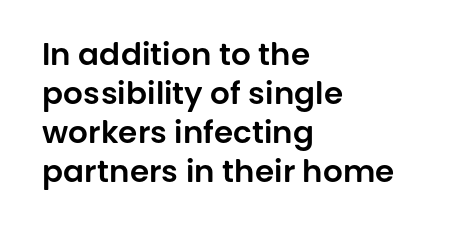
Q: Is the text italic (slanted)? A: No, it is upright.
Q: Is the typeface a serif or a sans-serif typeface? A: Sans-serif.
Q: Is the text underlined? A: No.
Q: How is the paragraph aligned? A: Left-aligned.
Q: Is the spacing between letters normal or unusually wide? A: Normal.
Q: Is the spacing between lines tight, normal or loose? A: Normal.
Q: Width (condensed, normal, or wide)? A: Normal.
Q: Stroke contrast? A: Low.
Q: x-height? A: Large.
Q: Monospaced? A: No.
